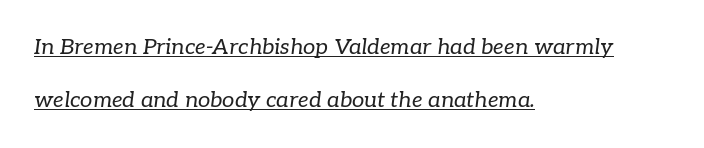
{"italic": "yes", "lean": "right", "slant_degrees": 7, "bold": "no", "underline": "yes", "align": "left", "line_spacing": "loose", "line_spacing_ratio": 2.4, "letter_spacing": "normal", "letter_spacing_em": 0.0, "glyph_px": 22}
